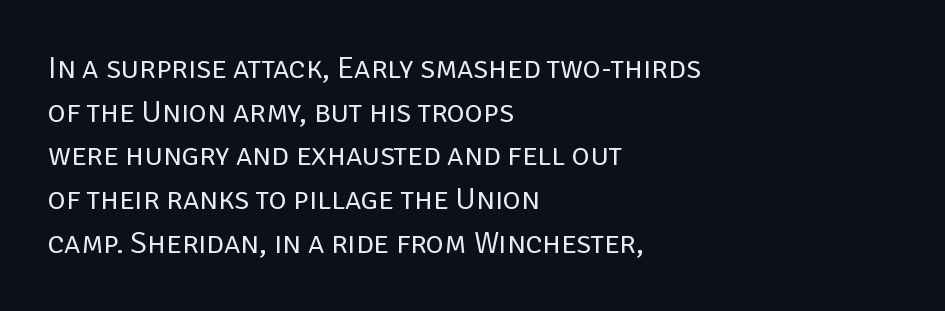
The image shows 31 px regular-weight sans-serif type, upright; set left-aligned, normal line spacing (1.41x), normal letter spacing, not underlined; low stroke contrast and a large x-height.
